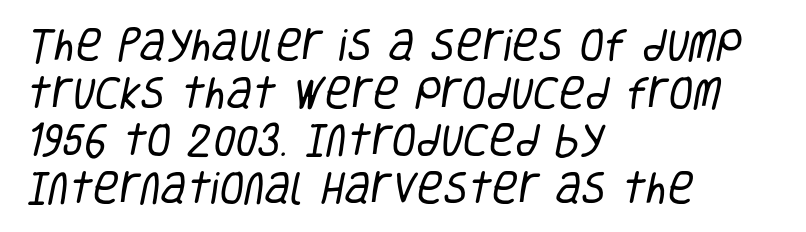
Reading down the column, the eye jumps a familiar distance to each next line. The text block is weighted toward the left margin, trailing off unevenly rightward. Varying glyph widths throughout — classic text-font behaviour. A light-to-regular cut is what we see here. The letters carry no serifs — their stems end cleanly without finishing strokes.
